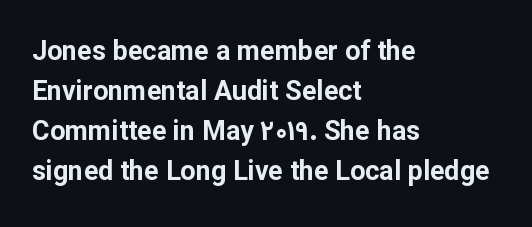
{"italic": "no", "bold": "yes", "underline": "no", "align": "left", "line_spacing": "normal", "line_spacing_ratio": 1.48, "letter_spacing": "normal", "letter_spacing_em": 0.0, "glyph_px": 27}
